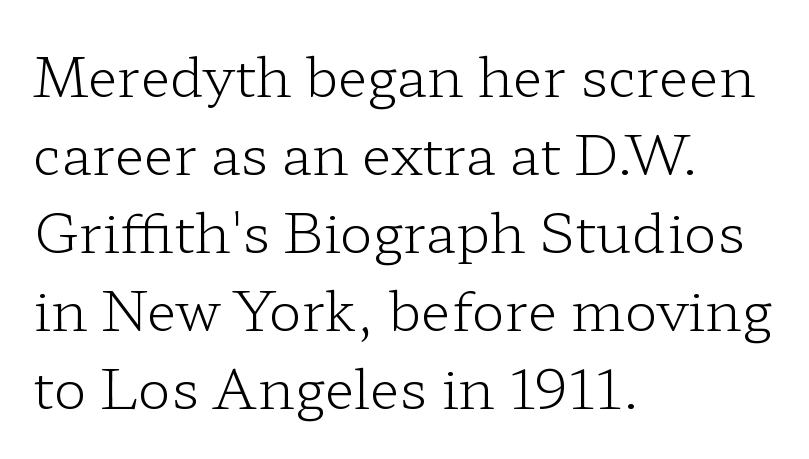
The image shows 55 px light, wide serif type, upright; set left-aligned, normal line spacing (1.42x), normal letter spacing, not underlined; low stroke contrast and a medium x-height.
